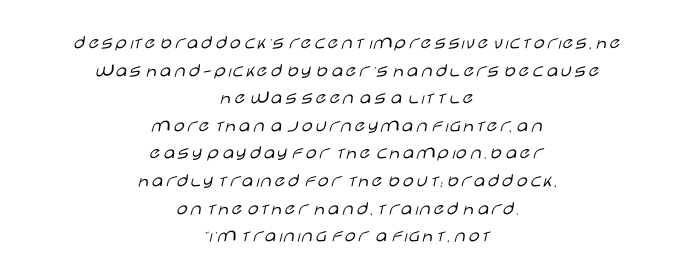
The image shows 20 px text type; set centered, normal line spacing (1.38x), normal letter spacing, not underlined.
